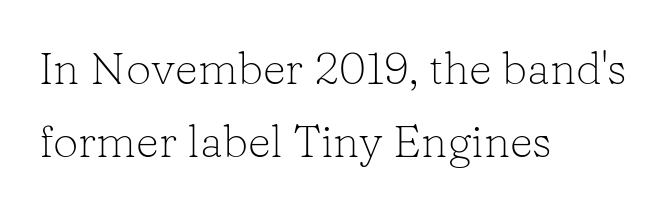
Note: serifs present on the glyphs. This block has exactly the height ordinary leading produces. The lines are quadded left. The typesetting does not lean heavy: it is not bold.
